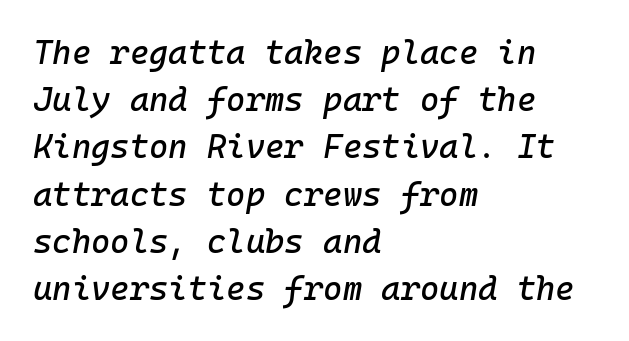
The image shows 33 px text type, italic (leaning right), monospaced; set left-aligned, normal line spacing (1.43x), normal letter spacing, not underlined; low stroke contrast and a medium x-height.
